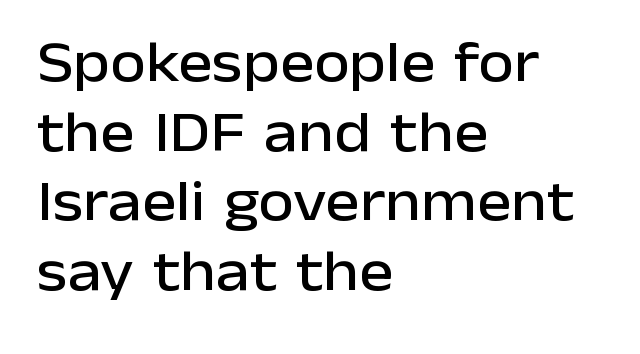
The image shows 58 px sans-serif type, upright; set left-aligned, line spacing 1.2x, normal letter spacing, not underlined; low stroke contrast and a medium x-height.
